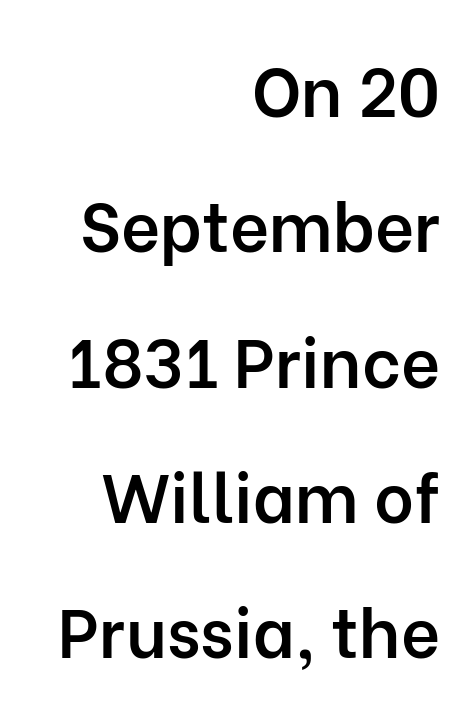
Check the space under the baseline: it is left empty. Each word holds together tightly as a unit, with standard inter-letter gaps. Heft: intermediate — a semibold. These lines are composed in type without serifs. The lines are spread far apart with generous leading. No italicization has been applied; the sample stays upright.
